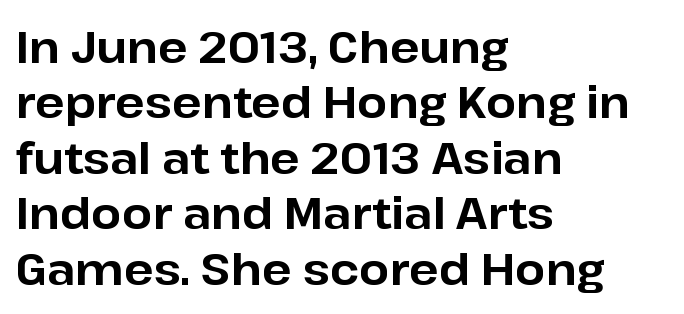
These lines carry a lot of weight — the face is fully bold. A sans-serif font was chosen for this passage. The rag falls on the right side of this text block. Compared with typical paragraphs, the rows here are spaced about the same. Style check: upright.
